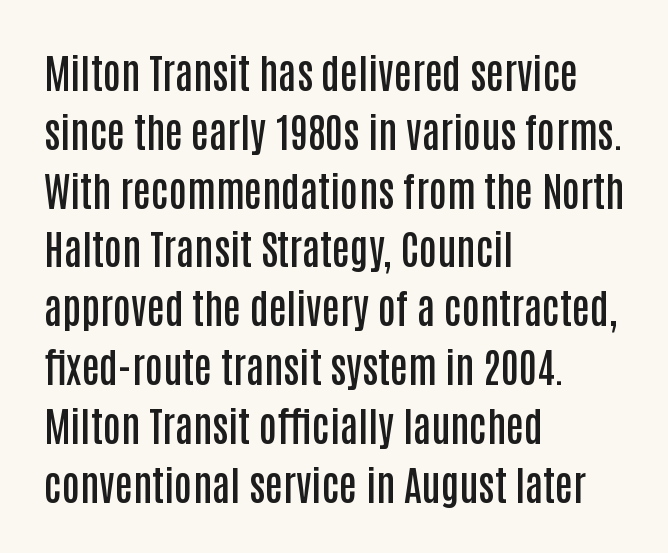
Q: Is the text bold? A: Semi-bold.
Q: Is the text italic (slanted)? A: No, it is upright.
Q: Is the typeface a serif or a sans-serif typeface? A: Sans-serif.
Q: Is the text underlined? A: No.
Q: How is the paragraph aligned? A: Left-aligned.
Q: Is the spacing between letters normal or unusually wide? A: Normal.
Q: Is the spacing between lines tight, normal or loose? A: Normal.
Q: Width (condensed, normal, or wide)? A: Condensed.
Q: Stroke contrast? A: Low.
Q: x-height? A: Large.
Q: Monospaced? A: No.
